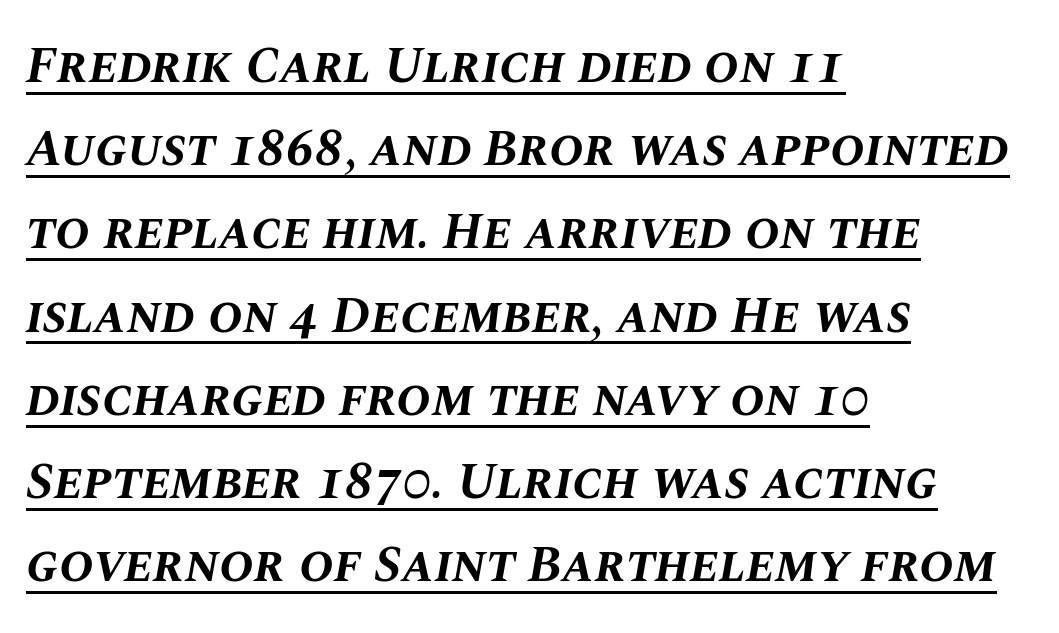
The image shows 52 px bold type, italic (leaning right); set left-aligned, normal line spacing (1.6x), normal letter spacing, underlined; medium stroke contrast and a large x-height.
